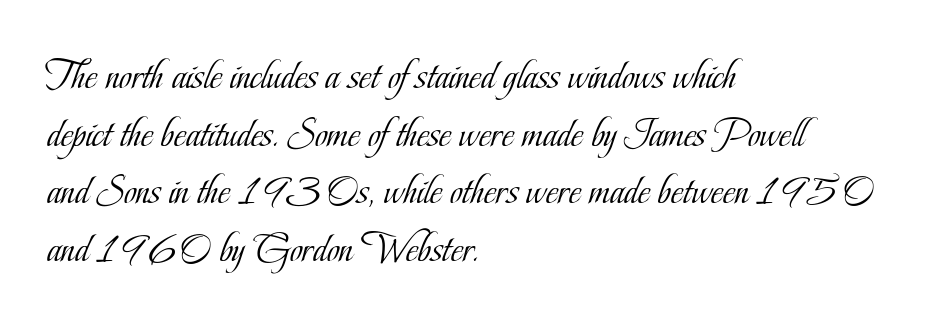
Q: Is the text bold? A: No.
Q: Is the text italic (slanted)? A: Yes.
Q: Is the typeface a serif or a sans-serif typeface? A: Serif.
Q: Is the text underlined? A: No.
Q: How is the paragraph aligned? A: Left-aligned.
Q: Is the spacing between letters normal or unusually wide? A: Normal.
Q: Is the spacing between lines tight, normal or loose? A: Normal.
Q: Width (condensed, normal, or wide)? A: Condensed.
Q: Stroke contrast? A: Low.
Q: x-height? A: Small.
Q: Monospaced? A: No.
